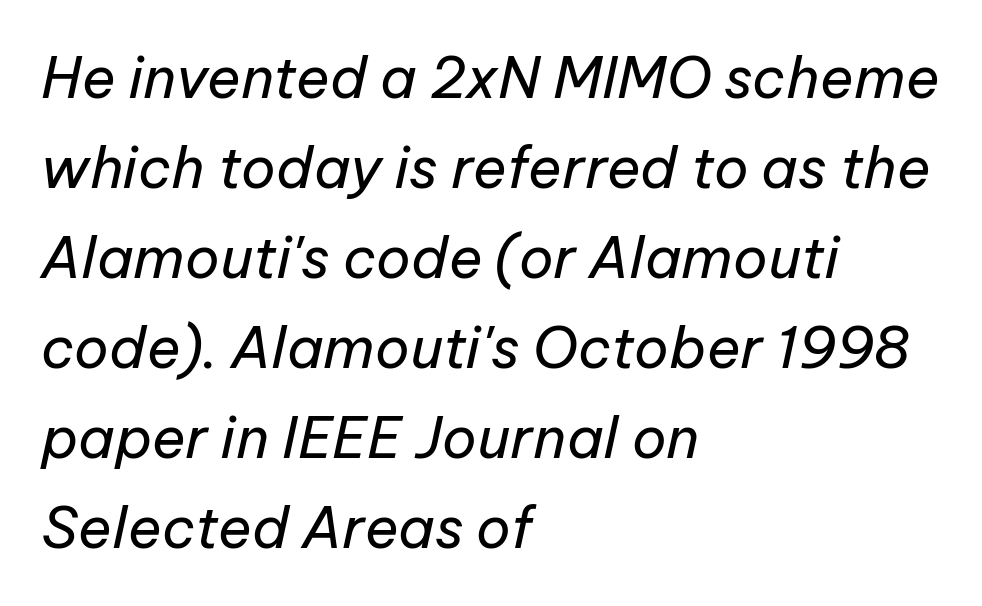
Casual observation: everything's shoved over to the left. You could call the tracking neutral — neither tight nor loose. Rows of type keep a routine distance in the vertical direction. Note the varied advance widths — an 'i' is clearly narrower than an 'm'. The gap between lines stays unmarked. Does the lettering tilt? It does — this is italic.
